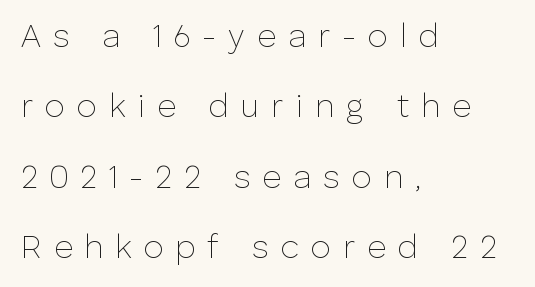
Q: Is the text bold? A: No.
Q: Is the text italic (slanted)? A: No, it is upright.
Q: Is the typeface a serif or a sans-serif typeface? A: Sans-serif.
Q: Is the text underlined? A: No.
Q: How is the paragraph aligned? A: Left-aligned.
Q: Is the spacing between letters normal or unusually wide? A: Unusually wide.
Q: Is the spacing between lines tight, normal or loose? A: Loose.
Q: Width (condensed, normal, or wide)? A: Normal.
Q: Stroke contrast? A: Low.
Q: x-height? A: Medium.
Q: Monospaced? A: No.
